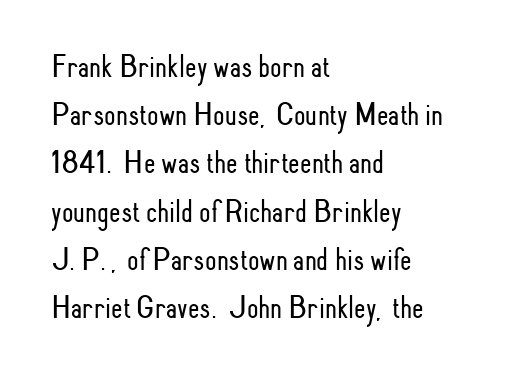
{"serif": "no", "italic": "no", "bold": "no", "weight": "light", "width": "condensed", "stroke_contrast": "low", "x_height": "small", "monospaced": "no", "underline": "no", "align": "left", "line_spacing": "normal", "line_spacing_ratio": 1.46, "letter_spacing": "normal", "letter_spacing_em": 0.0, "glyph_px": 33}
